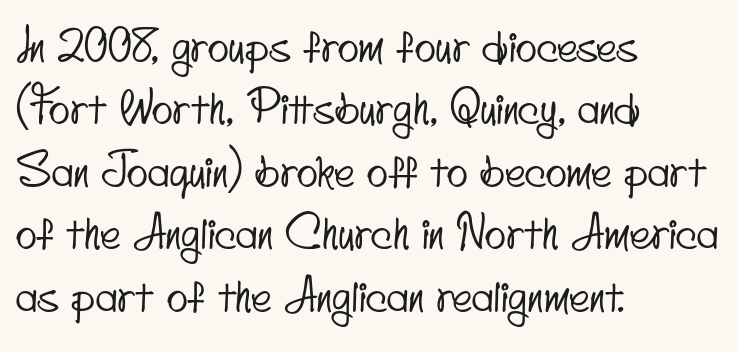
Q: Is the typeface a serif or a sans-serif typeface? A: Sans-serif.
Q: Is the text underlined? A: No.
Q: How is the paragraph aligned? A: Left-aligned.
Q: Is the spacing between letters normal or unusually wide? A: Normal.
Q: Is the spacing between lines tight, normal or loose? A: Normal.
Q: Width (condensed, normal, or wide)? A: Condensed.
Q: Stroke contrast? A: Low.
Q: x-height? A: Small.
Q: Monospaced? A: No.
